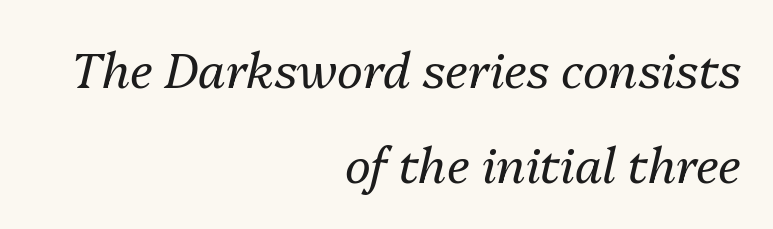
The letters are slanted; this is an italic face. The passage shown is not bold in any degree. A typesetter would call this proportional, since set widths differ per character. No word sits above an underline. No extra tracking has been applied to these lines.
